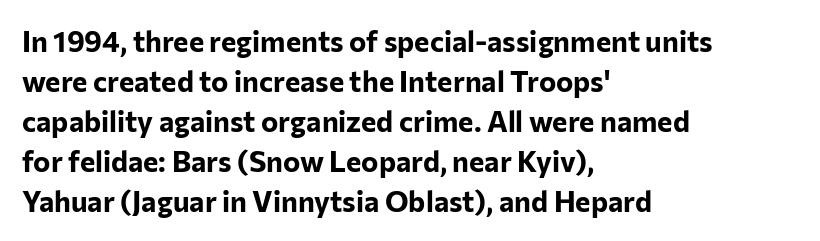
Q: Is the text bold? A: Yes.
Q: Is the text italic (slanted)? A: No, it is upright.
Q: Is the typeface a serif or a sans-serif typeface? A: Sans-serif.
Q: Is the text underlined? A: No.
Q: How is the paragraph aligned? A: Left-aligned.
Q: Is the spacing between letters normal or unusually wide? A: Normal.
Q: Is the spacing between lines tight, normal or loose? A: Normal.
Q: Width (condensed, normal, or wide)? A: Normal.
Q: Stroke contrast? A: Low.
Q: x-height? A: Medium.
Q: Monospaced? A: No.
